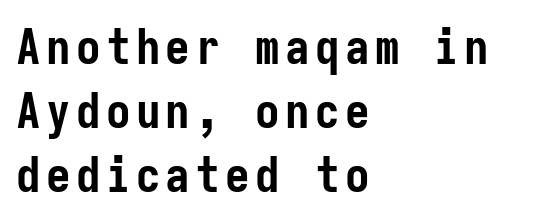
{"serif": "no", "italic": "no", "bold": "yes", "weight": "semibold", "width": "condensed", "stroke_contrast": "low", "x_height": "medium", "monospaced": "yes", "underline": "no", "align": "left", "line_spacing": "normal", "line_spacing_ratio": 1.31, "glyph_px": 49}
